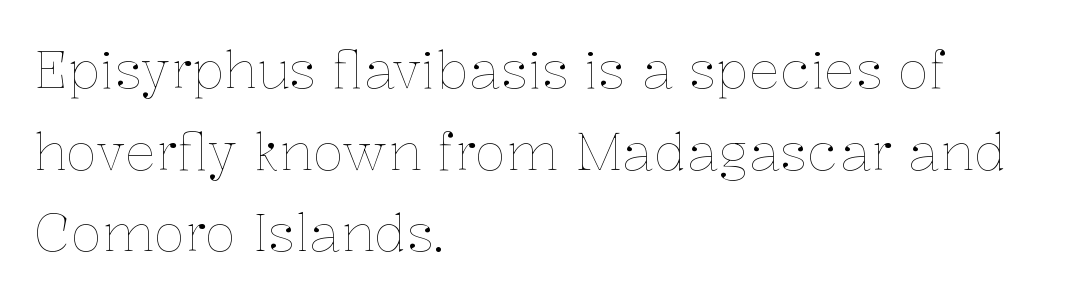
Q: Is the text bold? A: No.
Q: Is the text italic (slanted)? A: No, it is upright.
Q: Is the text underlined? A: No.
Q: How is the paragraph aligned? A: Left-aligned.
Q: Is the spacing between letters normal or unusually wide? A: Normal.
Q: Is the spacing between lines tight, normal or loose? A: Normal.
Q: Width (condensed, normal, or wide)? A: Normal.
Q: Stroke contrast? A: Low.
Q: x-height? A: Medium.
Q: Monospaced? A: No.
